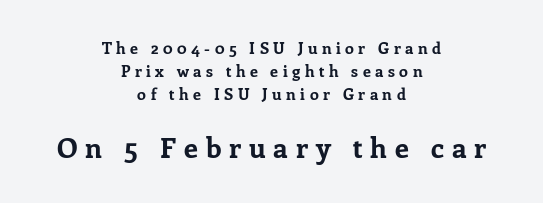
Q: Is the text bold? A: Yes.
Q: Is the text italic (slanted)? A: No, it is upright.
Q: Is the typeface a serif or a sans-serif typeface? A: Serif.
Q: Is the text underlined? A: No.
Q: How is the paragraph aligned? A: Centered.
Q: Is the spacing between letters normal or unusually wide? A: Unusually wide.
Q: Is the spacing between lines tight, normal or loose? A: Normal.
Q: Which block of text is set in a larger size, the first (top) or the second (bottom)? A: The second (bottom) one.
Q: Width (condensed, normal, or wide)? A: Normal.
Q: Stroke contrast? A: Low.
Q: x-height? A: Medium.
Q: Monospaced? A: No.
